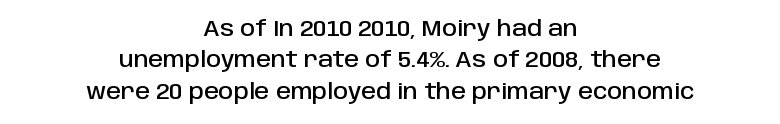
Just letters on the line, the space beneath them empty. The passage shown has conventional tracking throughout. Does the copy run flush right? No — it is centered line by line. If you measured baseline to baseline, you'd find a middling distance. In terms of posture, this sample is upright.
